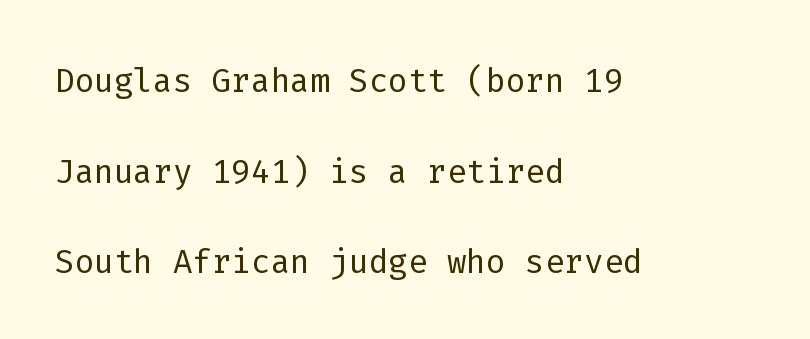
Q: Is the text bold? A: No.
Q: Is the text italic (slanted)? A: No, it is upright.
Q: Is the typeface a serif or a sans-serif typeface? A: Sans-serif.
Q: Is the text underlined? A: No.
Q: How is the paragraph aligned? A: Left-aligned.
Q: Is the spacing between letters normal or unusually wide? A: Normal.
Q: Is the spacing between lines tight, normal or loose? A: Loose.
Q: Width (condensed, normal, or wide)? A: Normal.
Q: Stroke contrast? A: Low.
Q: x-height? A: Medium.
Q: Monospaced? A: Yes.
